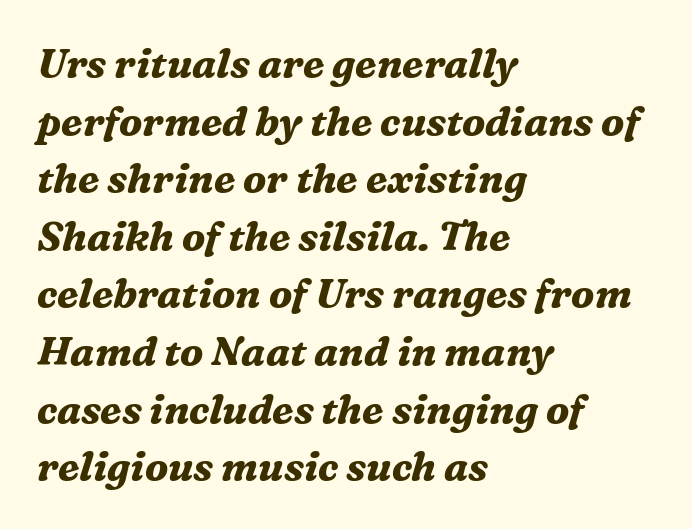
Q: Is the text bold? A: Yes.
Q: Is the text italic (slanted)? A: Yes, it leans right by about 16 degrees.
Q: Is the typeface a serif or a sans-serif typeface? A: Serif.
Q: Is the text underlined? A: No.
Q: How is the paragraph aligned? A: Left-aligned.
Q: Is the spacing between letters normal or unusually wide? A: Normal.
Q: Is the spacing between lines tight, normal or loose? A: Normal.
Q: Width (condensed, normal, or wide)? A: Normal.
Q: Stroke contrast? A: Medium.
Q: x-height? A: Medium.
Q: Monospaced? A: No.
